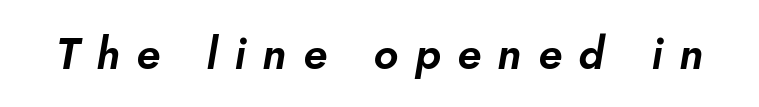
The image shows 44 px text type, italic (leaning right); set unusually wide letter spacing (+0.38 em), not underlined; low stroke contrast and a small x-height.
